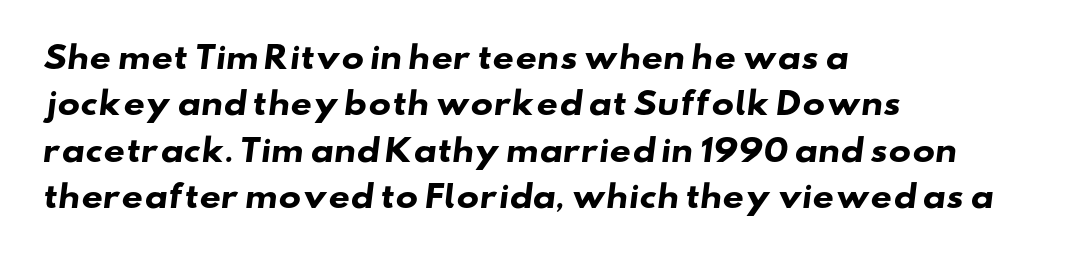
Short note: letters normally spaced. Short and long lines alike share a common starting point at left. Caption: bold face, heavy strokes. The rendering shows plain stroke endings on the letterforms — a sans-serif design. Lines of text with bare space underneath. Do the characters align in a grid? No, the font is proportional.
